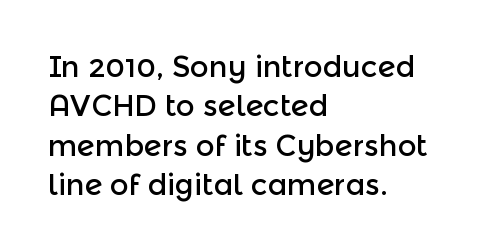
Default kerning and tracking; the words read as compact shapes. A typesetter would call this proportional, since set widths differ per character. Reading down the block, your eye returns to a fixed left position each line. The rows are spaced the way most documents space them. The typeface chosen for these lines omits serifs.
